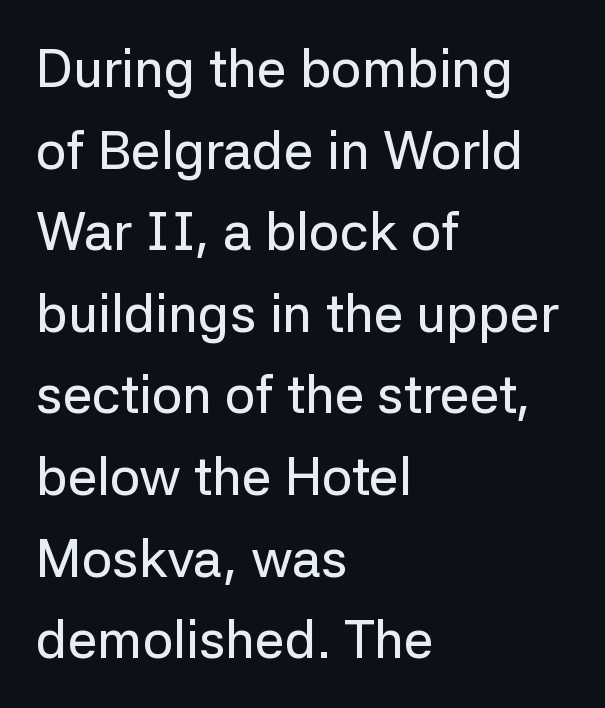
The glyphs in this specimen are sans serif. The block of text has a typical density, with ordinary space between rows. Left-aligned paragraph, ragged on the right. Bare-footed words on every line. The letters sit at their default tracking, neither squeezed nor spread.
